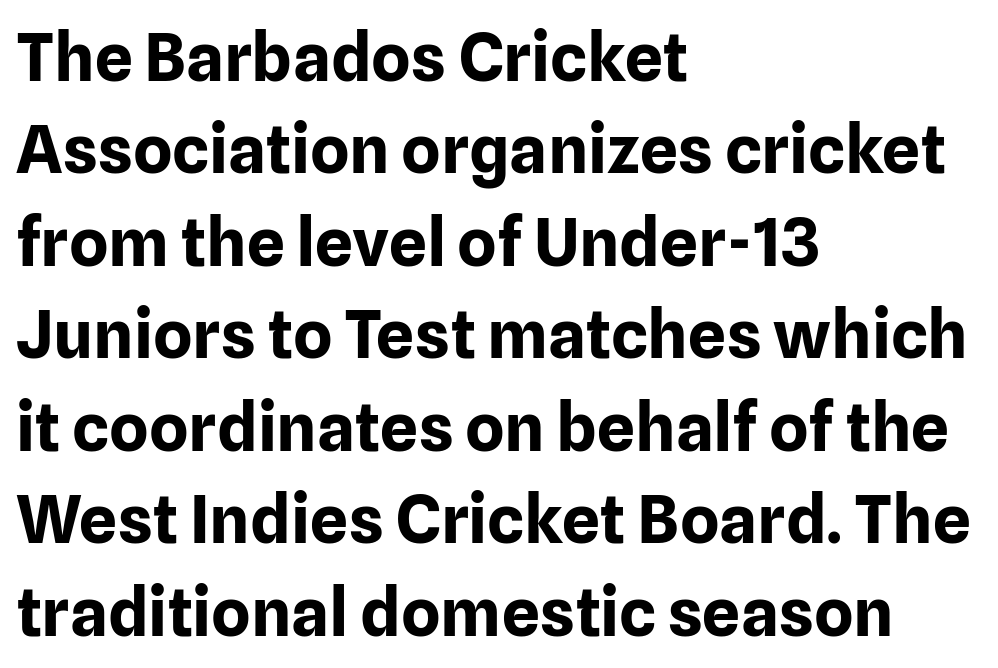
Q: Is the text bold? A: Yes.
Q: Is the text italic (slanted)? A: No, it is upright.
Q: Is the typeface a serif or a sans-serif typeface? A: Sans-serif.
Q: Is the text underlined? A: No.
Q: How is the paragraph aligned? A: Left-aligned.
Q: Is the spacing between letters normal or unusually wide? A: Normal.
Q: Is the spacing between lines tight, normal or loose? A: Normal.
Q: Width (condensed, normal, or wide)? A: Normal.
Q: Stroke contrast? A: Low.
Q: x-height? A: Medium.
Q: Monospaced? A: No.
